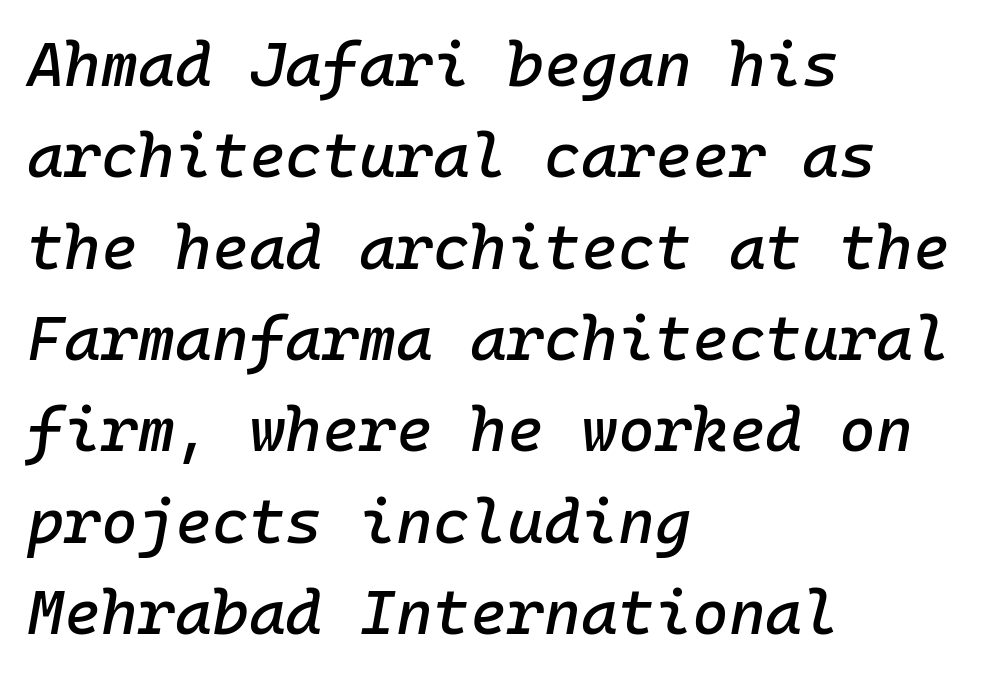
The image shows 63 px text type, italic (leaning right), monospaced; set left-aligned, normal line spacing (1.45x), normal letter spacing, not underlined; low stroke contrast and a medium x-height.
